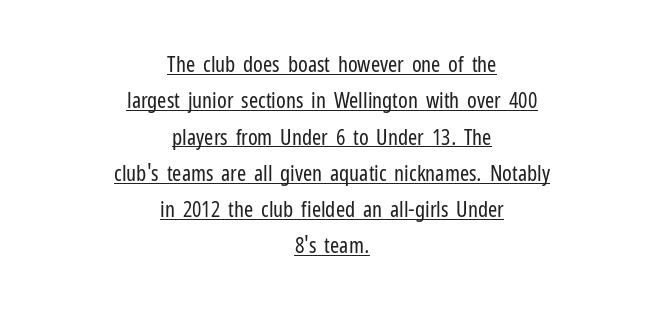
Interline gaps are of average width in this sample. A baseline rule has been typeset under these characters. The axis of the letterforms is exactly vertical. Weight: regular or lighter. Characters follow at the spacing the type designer built in. The compositor balanced each line on the midline.
